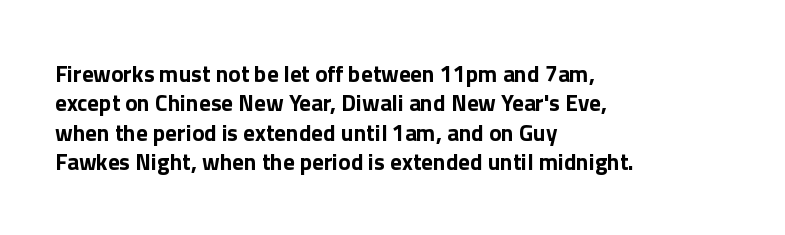
In terms of posture, this sample is upright. Whoever set this chose a conventional vertical rhythm. The space directly below the letters is spotless. A typesetter would call this zero additional tracking.
